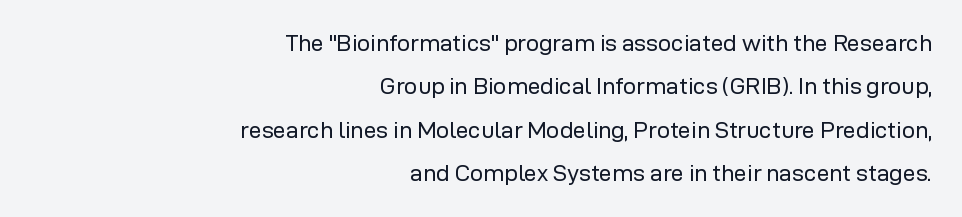
Q: Is the text bold? A: No.
Q: Is the text italic (slanted)? A: No, it is upright.
Q: Is the text underlined? A: No.
Q: How is the paragraph aligned? A: Right-aligned.
Q: Is the spacing between letters normal or unusually wide? A: Normal.
